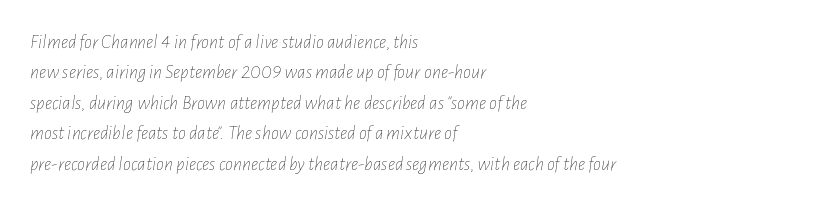
Compared with a centered layout, this one pins lines to the left instead. Honestly, there is no underline to notice here at all. The designer left line spacing at the default. Quick note: italic.
